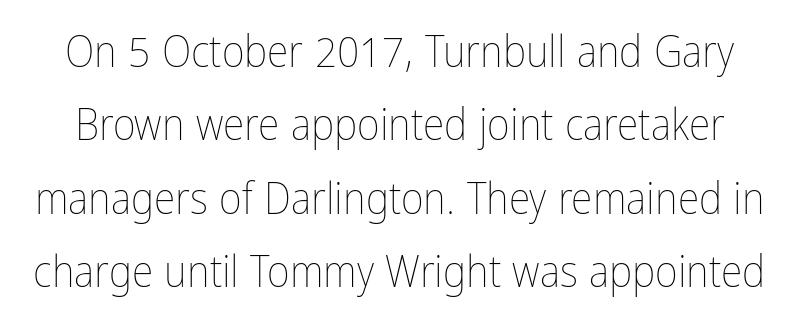
Looks like regular typesetting: each glyph gets only the width it needs. The cut favours lightness, reaching ordinary text weight at its darkest. Horizontal bands of white between lines are of average thickness. Between one letter and the next there's only the usual sliver of space. Descender tails drop into unmarked territory. Italic: no, the glyphs are upright roman.
